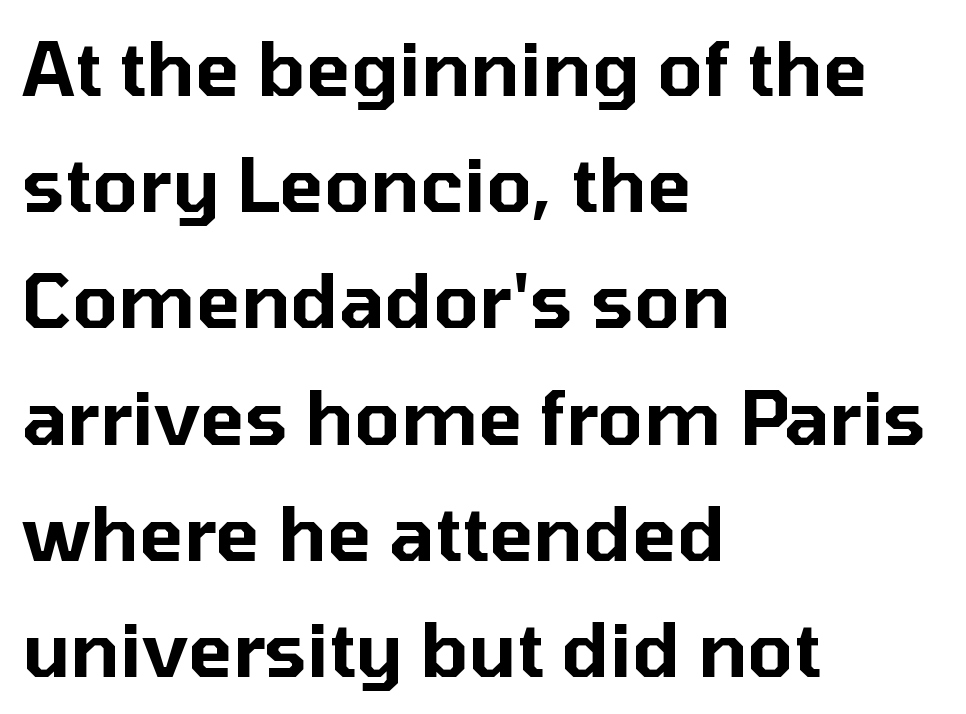
Q: Is the text italic (slanted)? A: No, it is upright.
Q: Is the typeface a serif or a sans-serif typeface? A: Sans-serif.
Q: Is the text underlined? A: No.
Q: How is the paragraph aligned? A: Left-aligned.
Q: Is the spacing between letters normal or unusually wide? A: Normal.
Q: Is the spacing between lines tight, normal or loose? A: Normal.
Q: Width (condensed, normal, or wide)? A: Normal.
Q: Stroke contrast? A: Low.
Q: x-height? A: Medium.
Q: Monospaced? A: No.
